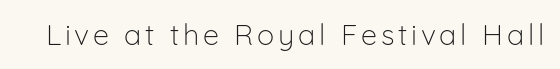
{"serif": "no", "italic": "no", "bold": "no", "weight": "light", "width": "normal", "stroke_contrast": "low", "x_height": "medium", "monospaced": "no", "underline": "no", "glyph_px": 29}
